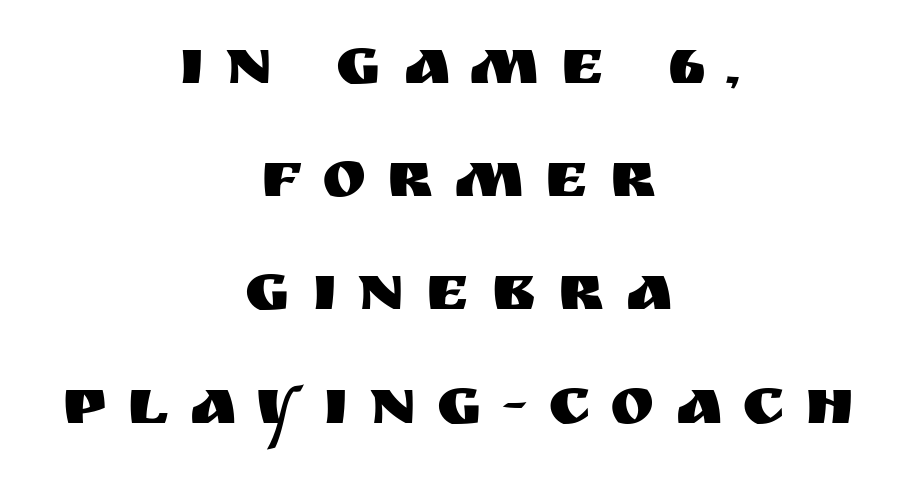
{"serif": "no", "italic": "no", "width": "normal", "stroke_contrast": "medium", "x_height": "large", "monospaced": "no", "underline": "no", "align": "center", "line_spacing": "normal", "line_spacing_ratio": 1.69, "letter_spacing": "wide", "letter_spacing_em": 0.3, "glyph_px": 67}
